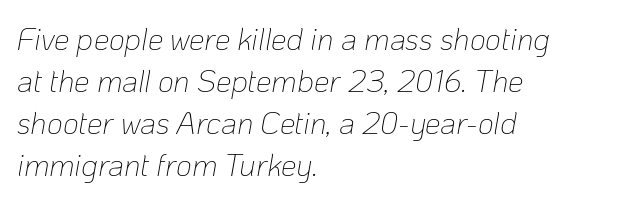
No chunkiness to these letters — they're not bold. Proportional: the letters do not fall into vertical columns. Letters rest on an invisible, unmarked baseline. The lines in this sample share a left origin and differ only in where they stop.
